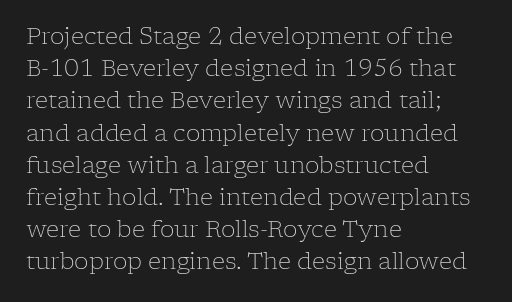
The image shows 23 px text type, upright; set left-aligned, normal line spacing (1.4x), normal letter spacing, not underlined.
